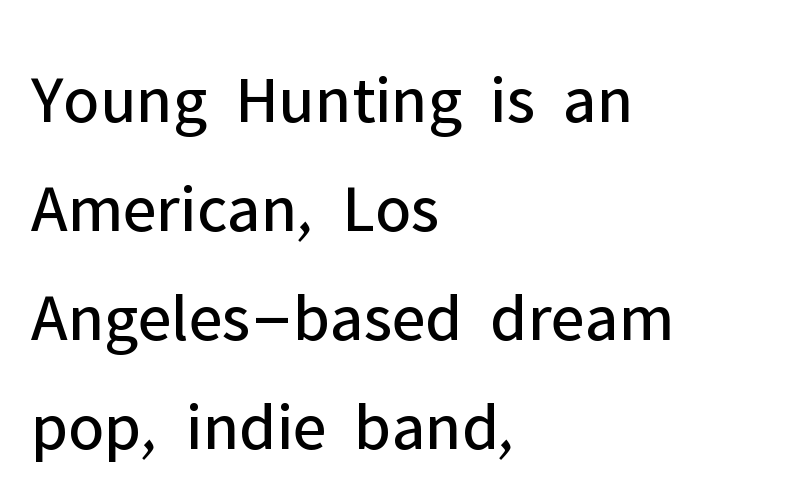
The image shows 69 px regular-weight sans-serif type, upright; set left-aligned, normal line spacing (1.58x), normal letter spacing, not underlined; low stroke contrast and a medium x-height.
